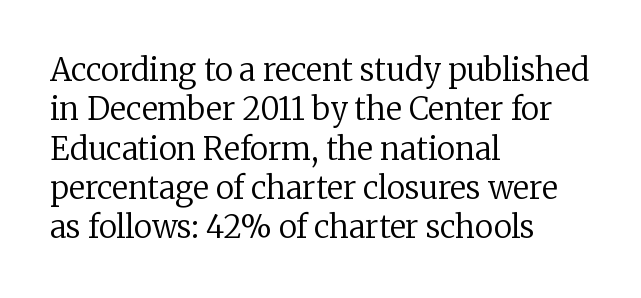
{"serif": "yes", "italic": "no", "bold": "no", "weight": "regular", "width": "normal", "stroke_contrast": "low", "x_height": "medium", "monospaced": "no", "underline": "no", "align": "left", "line_spacing": "normal", "line_spacing_ratio": 1.27, "letter_spacing": "normal", "letter_spacing_em": 0.0, "glyph_px": 31}
